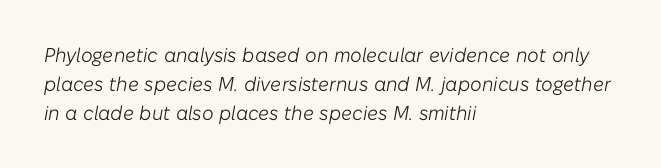
{"italic": "yes", "lean": "right", "slant_degrees": 10, "bold": "no", "underline": "no", "align": "left", "line_spacing": "normal", "line_spacing_ratio": 1.45, "letter_spacing": "normal", "letter_spacing_em": 0.0, "glyph_px": 20}
